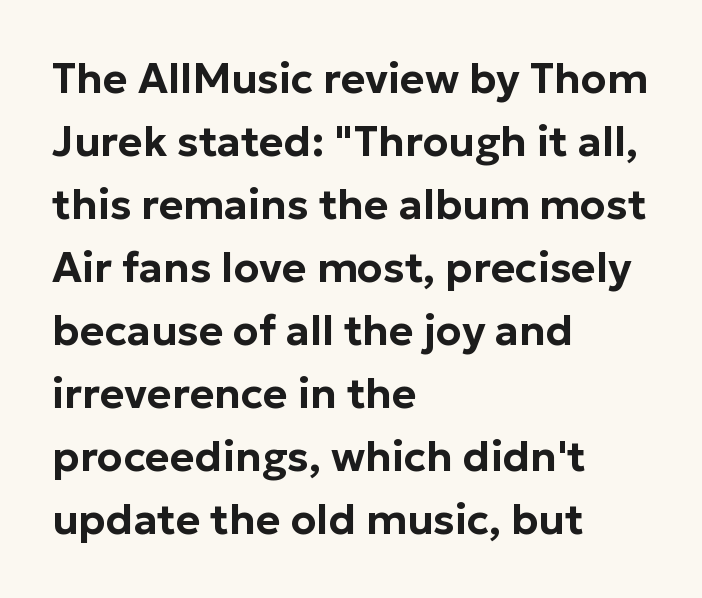
{"serif": "no", "italic": "no", "width": "normal", "stroke_contrast": "low", "x_height": "medium", "monospaced": "no", "underline": "no", "align": "left", "line_spacing": "normal", "line_spacing_ratio": 1.5, "letter_spacing": "normal", "letter_spacing_em": 0.0, "glyph_px": 42}
